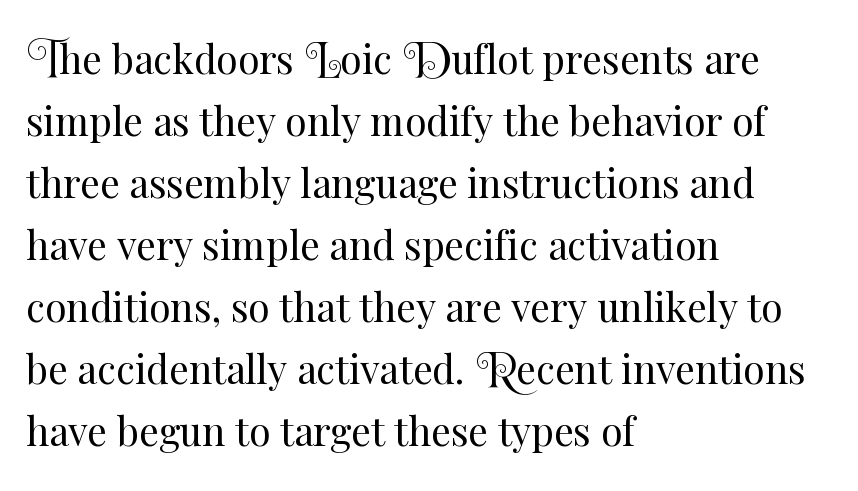
One-word summary of the alignment: left. The passage shown stacks its lines at a standard gap. Only glyphs here, with clear space below each row. Heft: none added — not bold. Looks like regular typesetting: each glyph gets only the width it needs. Does the lettering tilt? It doesn't — this is upright.
